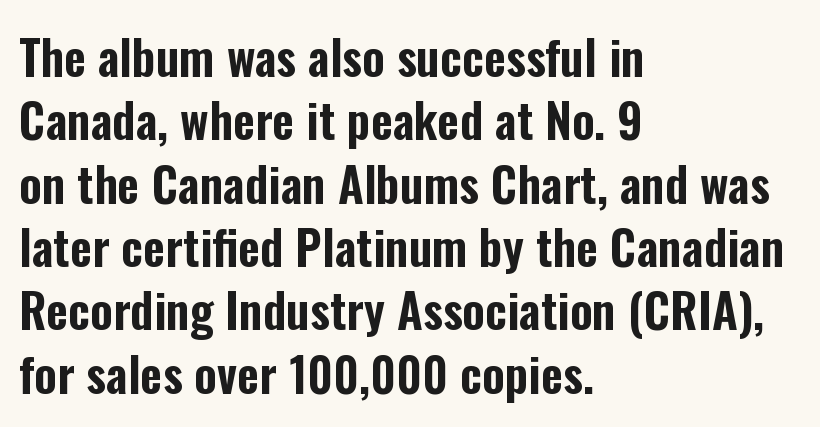
Q: Is the text italic (slanted)? A: No, it is upright.
Q: Is the typeface a serif or a sans-serif typeface? A: Sans-serif.
Q: Is the text underlined? A: No.
Q: How is the paragraph aligned? A: Left-aligned.
Q: Is the spacing between letters normal or unusually wide? A: Normal.
Q: Is the spacing between lines tight, normal or loose? A: Normal.
Q: Width (condensed, normal, or wide)? A: Condensed.
Q: Stroke contrast? A: Low.
Q: x-height? A: Medium.
Q: Monospaced? A: No.
